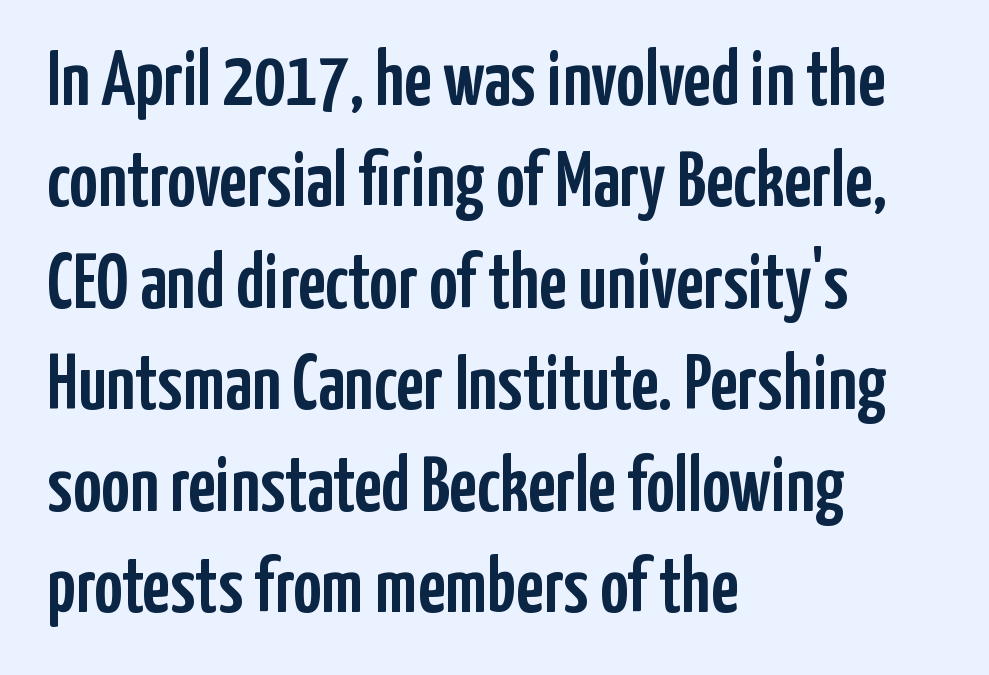
Q: Is the text italic (slanted)? A: No, it is upright.
Q: Is the typeface a serif or a sans-serif typeface? A: Sans-serif.
Q: Is the text underlined? A: No.
Q: How is the paragraph aligned? A: Left-aligned.
Q: Is the spacing between letters normal or unusually wide? A: Normal.
Q: Is the spacing between lines tight, normal or loose? A: Normal.
Q: Width (condensed, normal, or wide)? A: Condensed.
Q: Stroke contrast? A: Low.
Q: x-height? A: Medium.
Q: Monospaced? A: No.
